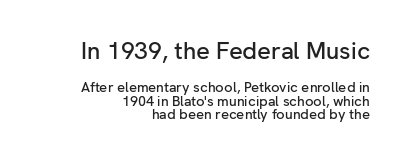
Do the letters lean? They stand straight. These lines huddle together more closely than default settings would place them. Every row of glyphs terminates at an identical x-position on the right. This rendering features lettering with no underline. The face used here is rendered with its standard letterfit. The designer gave the opening block more size than the closing block.
